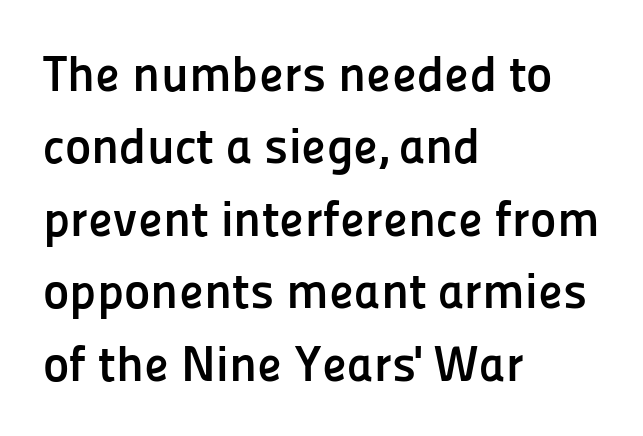
Q: Is the text bold? A: Yes.
Q: Is the text italic (slanted)? A: No, it is upright.
Q: Is the typeface a serif or a sans-serif typeface? A: Sans-serif.
Q: Is the text underlined? A: No.
Q: How is the paragraph aligned? A: Left-aligned.
Q: Is the spacing between letters normal or unusually wide? A: Normal.
Q: Is the spacing between lines tight, normal or loose? A: Normal.
Q: Width (condensed, normal, or wide)? A: Normal.
Q: Stroke contrast? A: Low.
Q: x-height? A: Medium.
Q: Monospaced? A: No.
